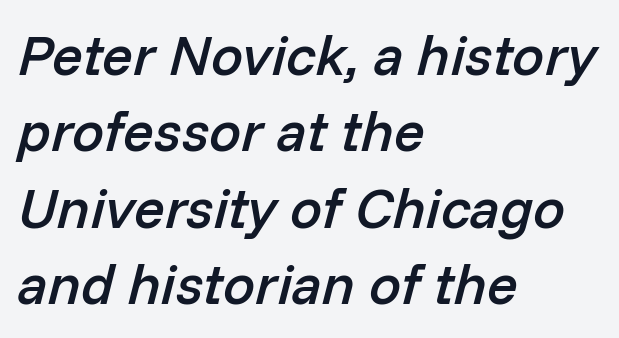
{"italic": "yes", "lean": "right", "slant_degrees": 14, "bold": "semi", "weight": "semibold", "width": "normal", "stroke_contrast": "low", "x_height": "medium", "monospaced": "no", "underline": "no", "align": "left", "line_spacing": "normal", "line_spacing_ratio": 1.34, "letter_spacing": "normal", "letter_spacing_em": 0.0, "glyph_px": 57}
